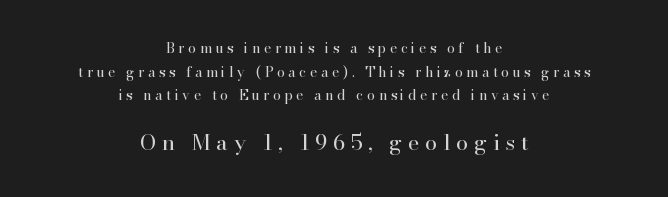
Q: Is the text bold? A: No.
Q: Is the text italic (slanted)? A: No, it is upright.
Q: Is the text underlined? A: No.
Q: How is the paragraph aligned? A: Centered.
Q: Is the spacing between letters normal or unusually wide? A: Unusually wide.
Q: Is the spacing between lines tight, normal or loose? A: Normal.
Q: Which block of text is set in a larger size, the first (top) or the second (bottom)? A: The second (bottom) one.
